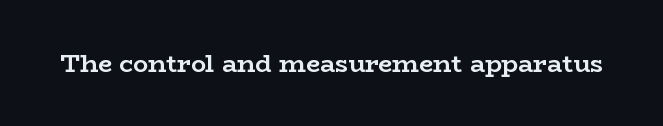
The image shows 25 px bold type, upright; set normal letter spacing, not underlined.
